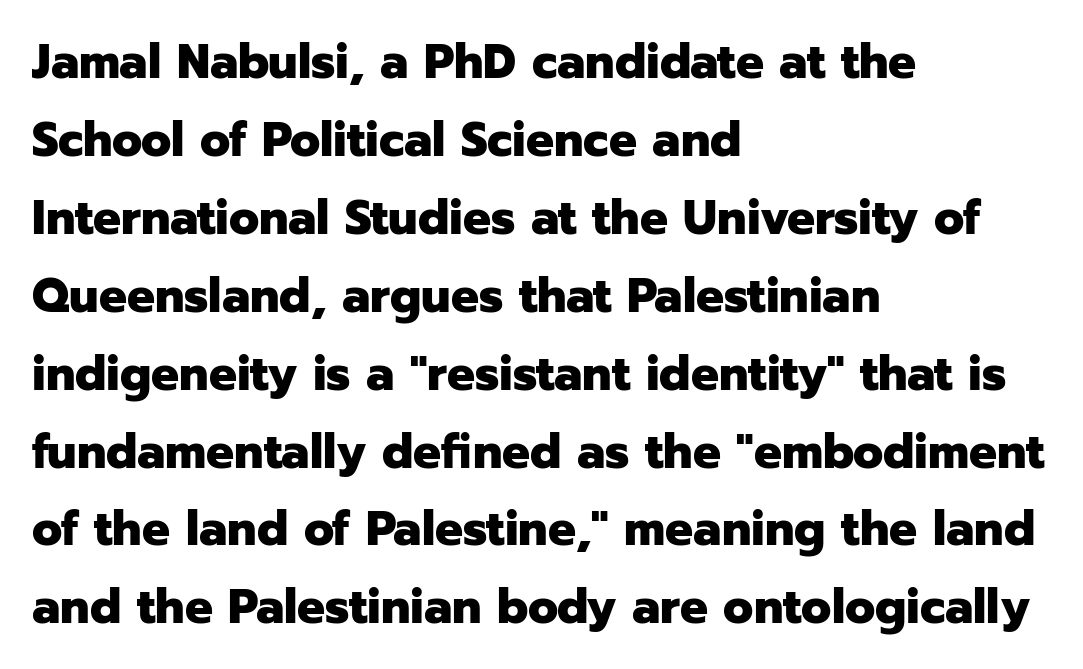
In terms of letterspacing, this is plain default setting. These lines were composed using upright roman letters. The designer went with a sans here, leaving each stem footless. Left-aligned paragraph, ragged on the right. Character widths vary here, with narrow letters taking less room than wide ones.
